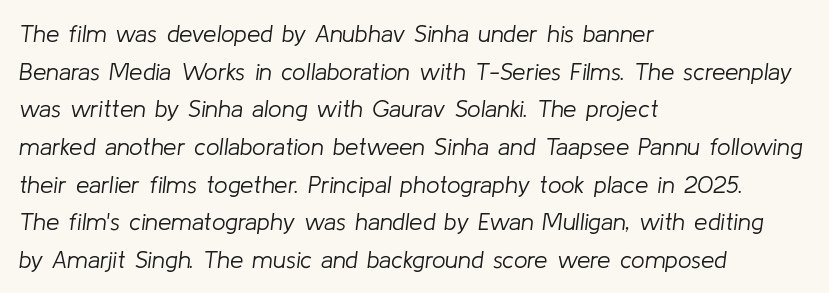
Q: Is the text bold? A: No.
Q: Is the text italic (slanted)? A: Yes, it leans right by about 8 degrees.
Q: Is the text underlined? A: No.
Q: How is the paragraph aligned? A: Left-aligned.
Q: Is the spacing between letters normal or unusually wide? A: Normal.
Q: Is the spacing between lines tight, normal or loose? A: Normal.
